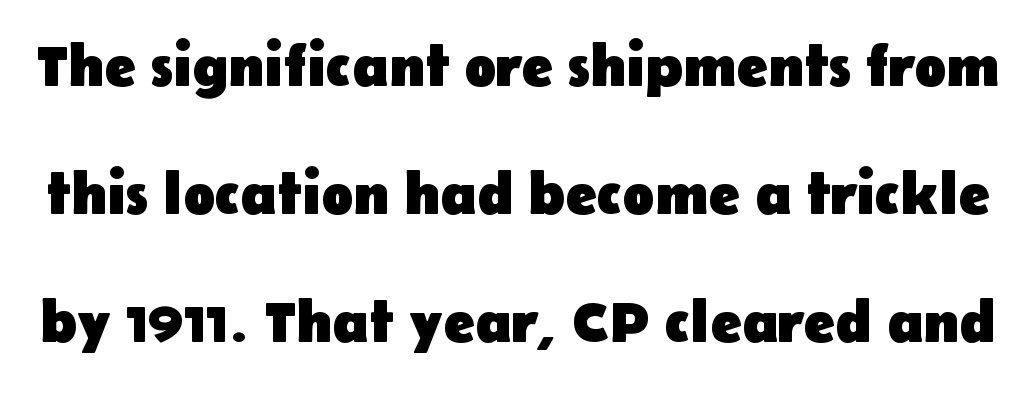
Q: Is the text bold? A: Yes.
Q: Is the text italic (slanted)? A: No, it is upright.
Q: Is the typeface a serif or a sans-serif typeface? A: Sans-serif.
Q: Is the text underlined? A: No.
Q: Is the spacing between letters normal or unusually wide? A: Normal.
Q: Is the spacing between lines tight, normal or loose? A: Loose.
Q: Width (condensed, normal, or wide)? A: Normal.
Q: Stroke contrast? A: Low.
Q: x-height? A: Medium.
Q: Monospaced? A: No.
